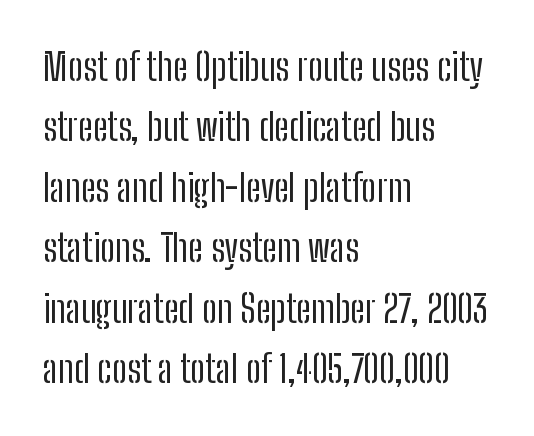
This rendering uses left alignment, leaving the right contour irregular. This is roman type, the default non-slanted kind. A typesetter would call this leading conventional body-copy spacing. The space beneath each line is pristine and unruled. Observe the absence of serifs on each vertical stroke in this sample. This sample uses plain, unmodified letter spacing.
